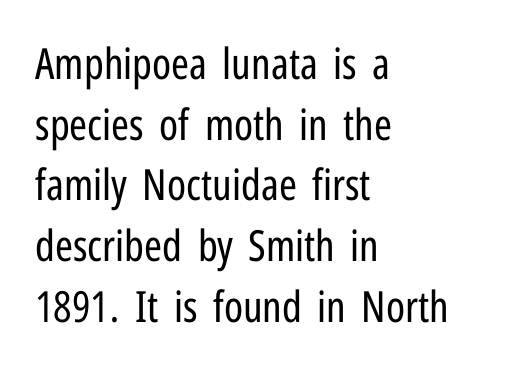
{"serif": "no", "italic": "no", "bold": "no", "weight": "regular", "width": "condensed", "stroke_contrast": "low", "x_height": "medium", "monospaced": "no", "underline": "no", "align": "left", "line_spacing": "normal", "line_spacing_ratio": 1.41, "letter_spacing": "normal", "letter_spacing_em": 0.0, "glyph_px": 43}
